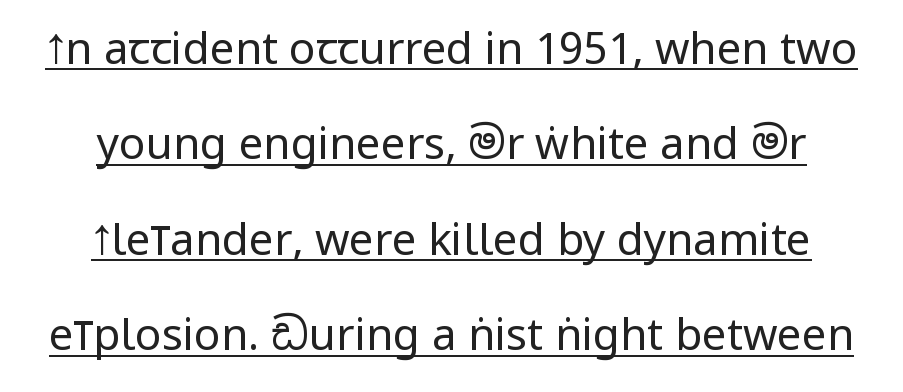
{"serif": "no", "italic": "no", "bold": "no", "weight": "regular", "width": "condensed", "stroke_contrast": "low", "x_height": "large", "monospaced": "no", "underline": "yes", "align": "center", "line_spacing": "loose", "line_spacing_ratio": 2.17, "letter_spacing": "normal", "letter_spacing_em": 0.0, "glyph_px": 44}
